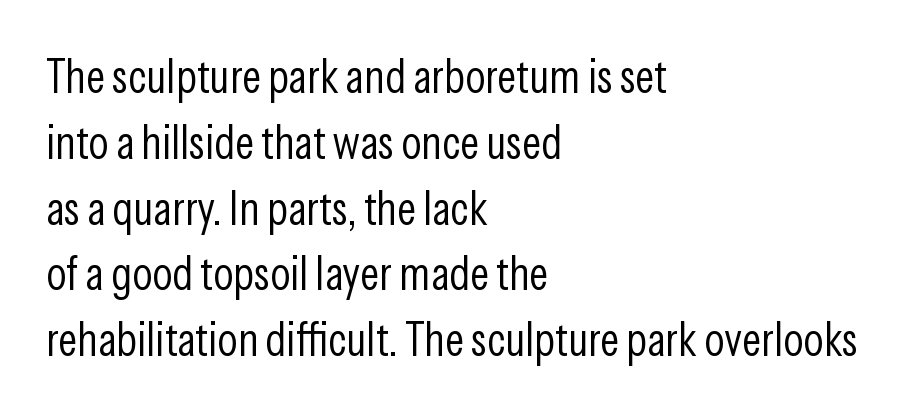
The image shows 47 px light, condensed sans-serif type, upright; set left-aligned, normal line spacing (1.4x), normal letter spacing, not underlined; low stroke contrast and a medium x-height.
